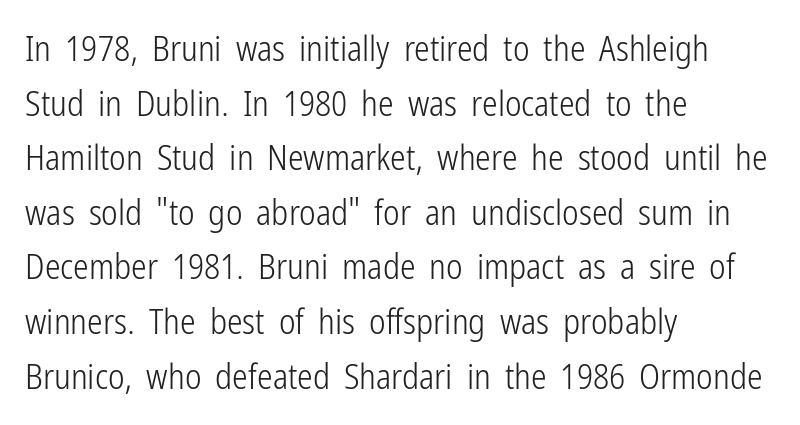
The image shows 35 px light, condensed sans-serif type, upright; set left-aligned, normal line spacing (1.56x), normal letter spacing, not underlined; low stroke contrast and a medium x-height.
